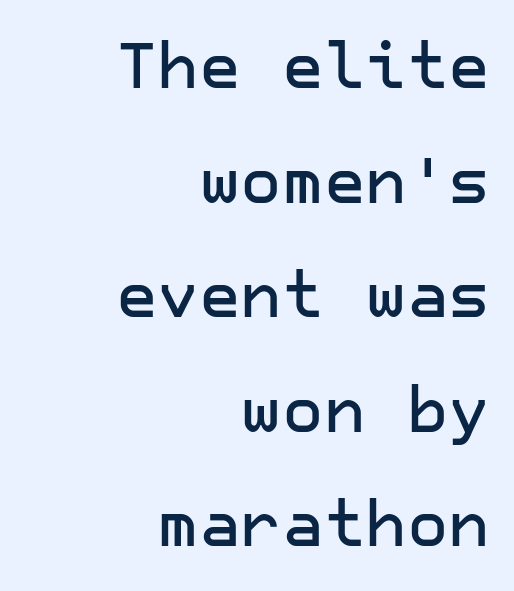
{"serif": "no", "italic": "no", "width": "normal", "stroke_contrast": "low", "x_height": "medium", "underline": "no", "align": "right", "line_spacing_ratio": 1.79, "letter_spacing": "normal", "letter_spacing_em": 0.0, "glyph_px": 64}
